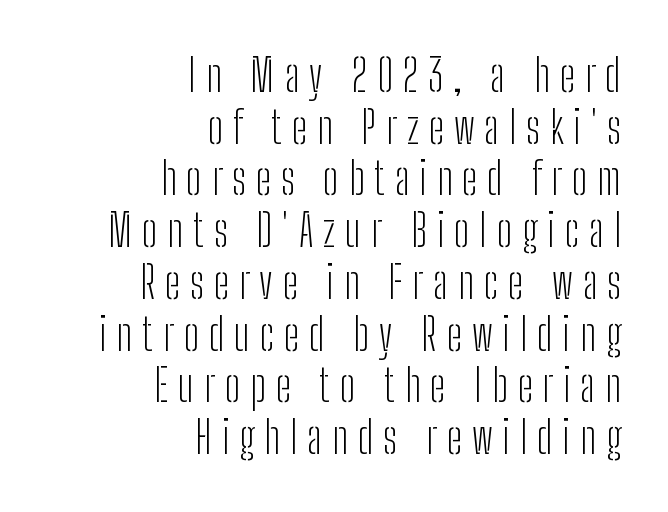
{"serif": "no", "italic": "no", "bold": "no", "weight": "light", "width": "condensed", "stroke_contrast": "low", "x_height": "medium", "monospaced": "no", "underline": "no", "align": "right", "line_spacing": "tight", "line_spacing_ratio": 1.15, "letter_spacing": "wide", "letter_spacing_em": 0.22, "glyph_px": 45}
